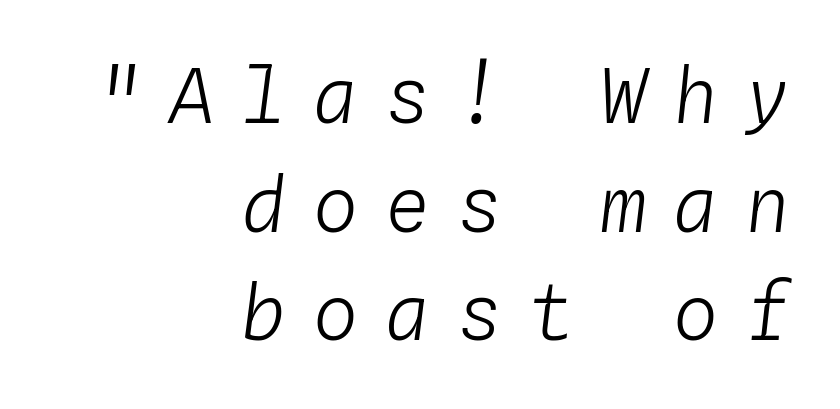
The image shows 75 px light type, italic (leaning right), monospaced; set right-aligned, normal line spacing (1.45x), unusually wide letter spacing (+0.36 em), not underlined; low stroke contrast and a medium x-height.
